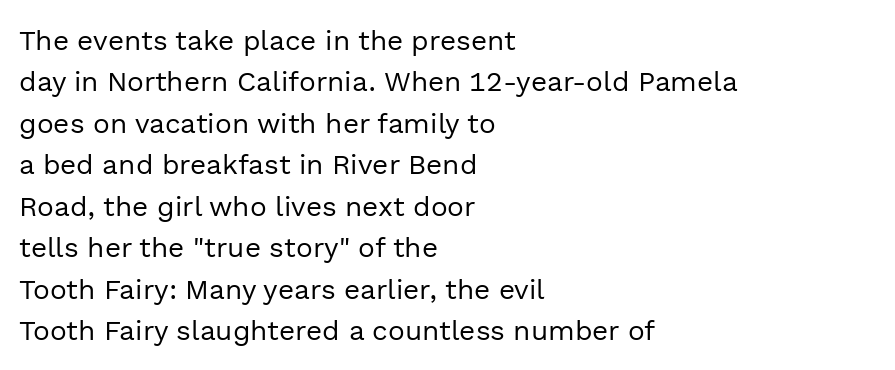
Interline gaps are of average width in this sample. Caption: face not bold, strokes unweighted. Does the copy run flush right? No — it runs flush left. Grotesque or geometric, the face here clearly has no serifs.
